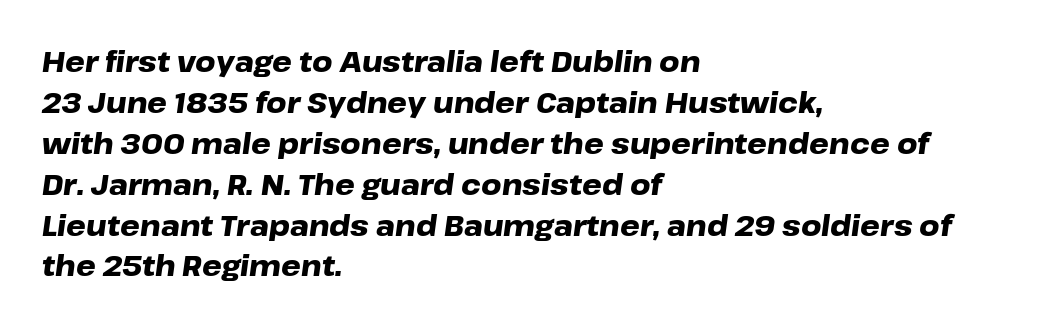
{"italic": "yes", "lean": "right", "slant_degrees": 8, "bold": "yes", "weight": "heavy", "width": "wide", "stroke_contrast": "low", "x_height": "medium", "monospaced": "no", "underline": "no", "align": "left", "line_spacing": "normal", "line_spacing_ratio": 1.46, "letter_spacing": "normal", "letter_spacing_em": 0.0, "glyph_px": 28}
